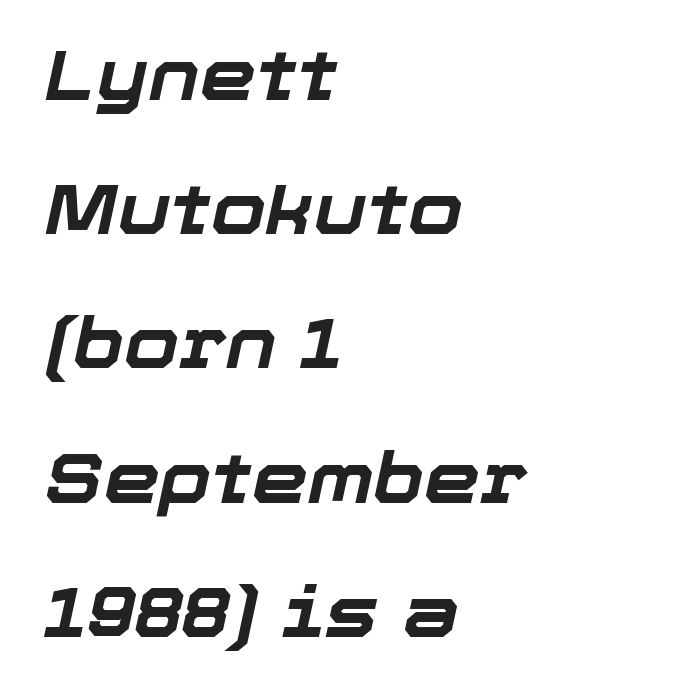
{"italic": "yes", "lean": "right", "slant_degrees": 12, "bold": "yes", "weight": "bold", "width": "normal", "stroke_contrast": "low", "x_height": "medium", "monospaced": "no", "underline": "no", "align": "left", "line_spacing_ratio": 1.89, "letter_spacing": "normal", "letter_spacing_em": 0.0, "glyph_px": 71}
